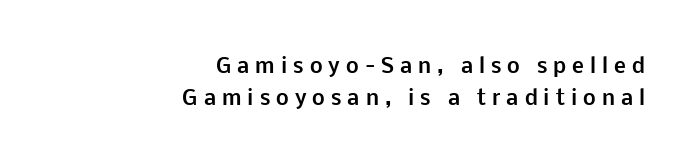
Line ends are locked; line starts wander. One glance says typical: line gaps are just what's usual. The font's upright variant was chosen for this text. The passage shown is emphatically bold. Honestly, the letter spacing is so wide it's the main thing you notice. Glance below the letters and you will spot only blank space.
